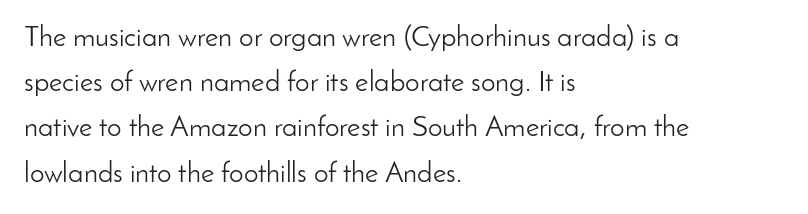
The image shows 29 px light sans-serif type, upright; set left-aligned, normal line spacing (1.56x), normal letter spacing, not underlined; low stroke contrast and a small x-height.
